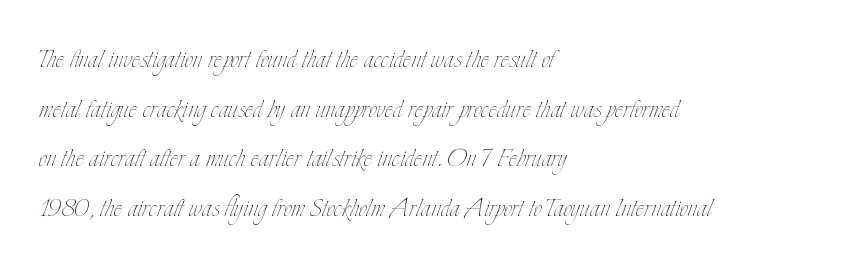
Q: Is the text bold? A: No.
Q: Is the text italic (slanted)? A: Yes.
Q: Is the text underlined? A: No.
Q: How is the paragraph aligned? A: Left-aligned.
Q: Is the spacing between letters normal or unusually wide? A: Normal.
Q: Is the spacing between lines tight, normal or loose? A: Normal.
Q: Width (condensed, normal, or wide)? A: Condensed.
Q: Stroke contrast? A: Low.
Q: x-height? A: Small.
Q: Monospaced? A: No.
